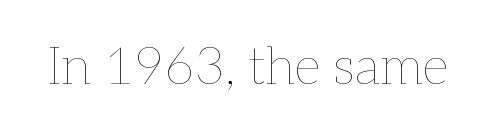
Characters follow at the spacing the type designer built in. You could not count columns in this text — the font is proportionally spaced. No word sits above an underline. Posture: vertical. Stems and bowls with no extra thickness — not bold.
